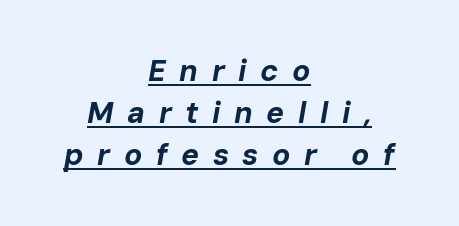
The image shows 30 px bold type, italic (leaning right); set centered, normal line spacing (1.4x), unusually wide letter spacing (+0.45 em), underlined; low stroke contrast and a medium x-height.
